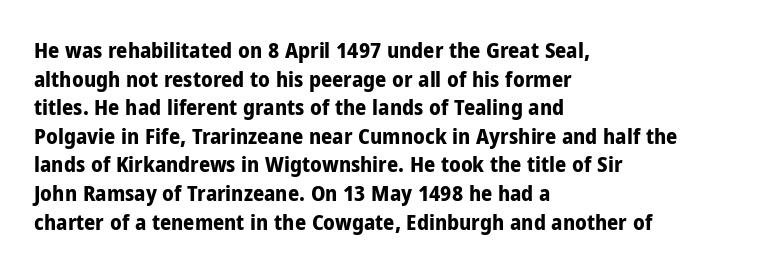
Teacher's note: observe the even left margin — that is flush-left alignment. You can tell it's not italic because the verticals are truly vertical. Words float on clear page, feet unadorned. The letterforms sit shoulder to shoulder at normal distance.
